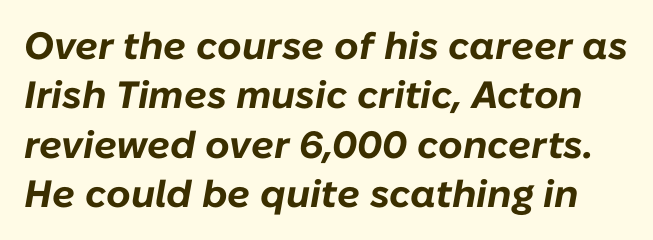
The image shows 38 px bold type, italic (leaning right); set normal line spacing (1.3x), normal letter spacing, not underlined; low stroke contrast and a medium x-height.
